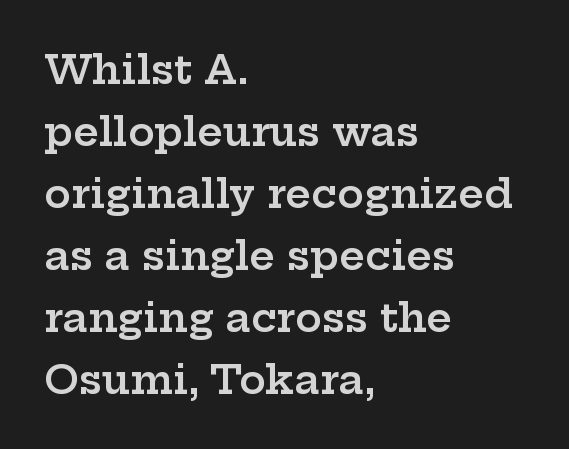
The image shows 40 px semibold, wide serif type, upright; set left-aligned, normal line spacing (1.55x), normal letter spacing, not underlined; low stroke contrast and a medium x-height.
